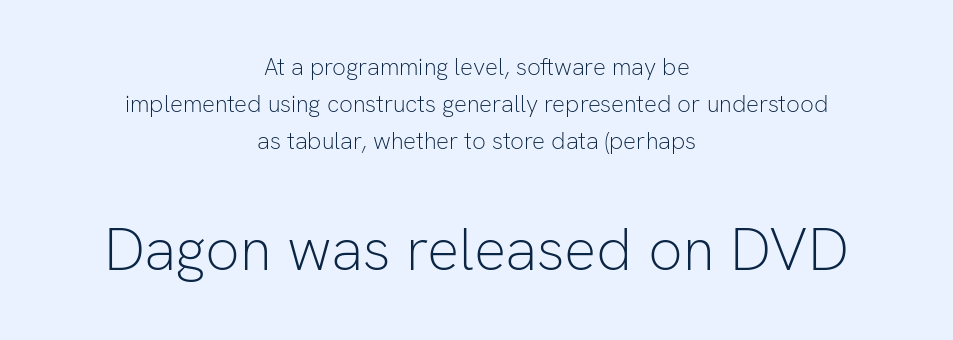
The image shows 60 px light sans-serif type, upright; set centered, normal line spacing (1.54x), normal letter spacing, not underlined; the second (bottom) block is 2.5x larger; low stroke contrast and a medium x-height.
